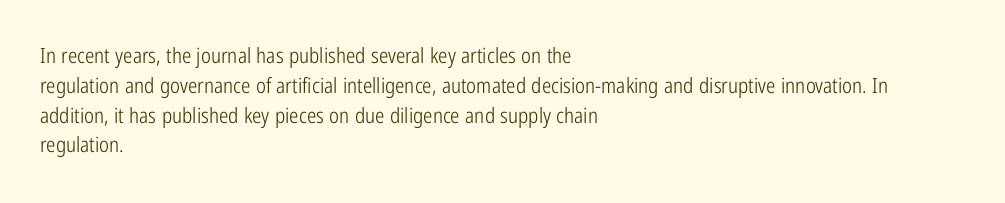
The image shows 21 px text type, upright; set left-aligned, normal line spacing (1.42x), normal letter spacing, not underlined.
